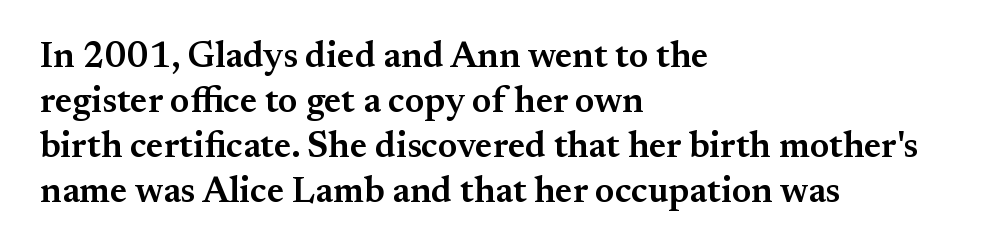
The image shows 36 px semibold serif type, upright; set left-aligned, normal line spacing (1.25x), normal letter spacing, not underlined; medium stroke contrast and a small x-height.
